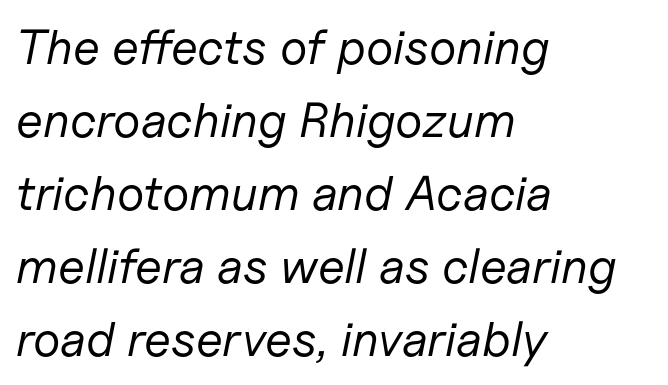
{"italic": "yes", "lean": "right", "slant_degrees": 11, "bold": "no", "weight": "regular", "width": "normal", "stroke_contrast": "low", "x_height": "medium", "monospaced": "no", "underline": "no", "align": "left", "line_spacing": "normal", "line_spacing_ratio": 1.49, "letter_spacing": "normal", "letter_spacing_em": 0.0, "glyph_px": 49}
